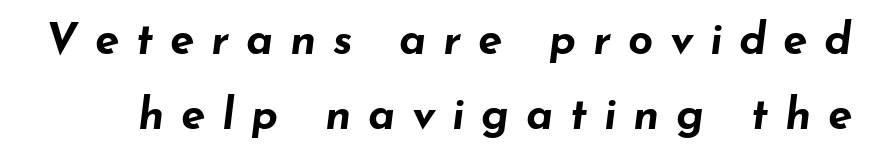
Slanted lettering throughout. The rendering uses a moderate line-height, typical for paragraphs. The rendering inserts visible extra space after every character. This is heavy type, rendered in bold. Proportional: the letters do not fall into vertical columns.
